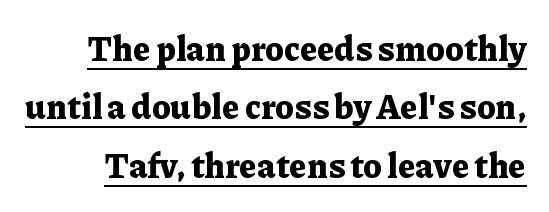
The typesetter has applied underlining to the passage shown. The passage shown is typed in a proportional face where columns would drift. Are there feet on the stems? There are — it's a serif. The passage shown has conventional tracking throughout. You'd pick this weight for a headline — it's a proper bold. The lettering stays uniformly vertical, giving the passage a roman look.
